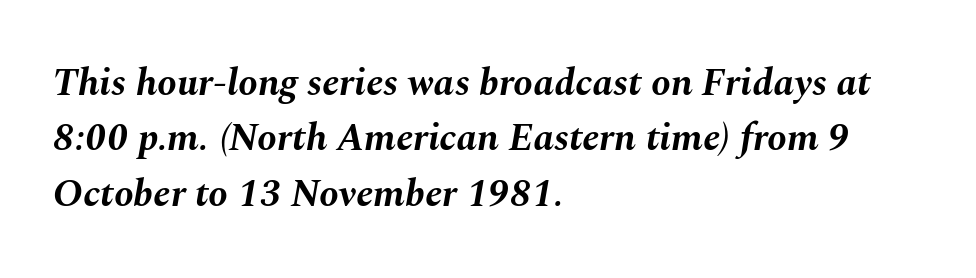
Q: Is the text bold? A: Yes.
Q: Is the text italic (slanted)? A: Yes, it leans right by about 10 degrees.
Q: Is the text underlined? A: No.
Q: How is the paragraph aligned? A: Left-aligned.
Q: Is the spacing between letters normal or unusually wide? A: Normal.
Q: Is the spacing between lines tight, normal or loose? A: Normal.
Q: Width (condensed, normal, or wide)? A: Normal.
Q: Stroke contrast? A: Medium.
Q: x-height? A: Medium.
Q: Monospaced? A: No.
